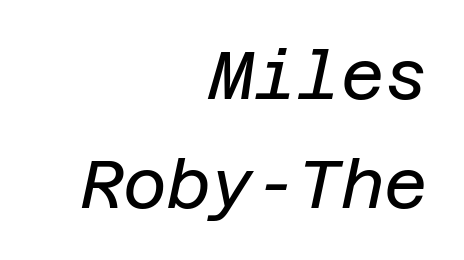
{"italic": "yes", "lean": "right", "slant_degrees": 12, "bold": "no", "weight": "regular", "width": "normal", "stroke_contrast": "low", "x_height": "large", "underline": "no", "align": "right", "line_spacing": "normal", "line_spacing_ratio": 1.62, "letter_spacing": "normal", "letter_spacing_em": 0.0, "glyph_px": 67}
